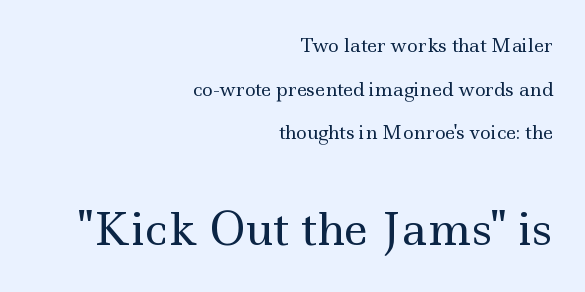
The image shows 44 px regular-weight, wide serif type, upright; set right-aligned, loose line spacing (2.42x), normal letter spacing, not underlined; the second (bottom) block is 2.44x larger; a small x-height.
